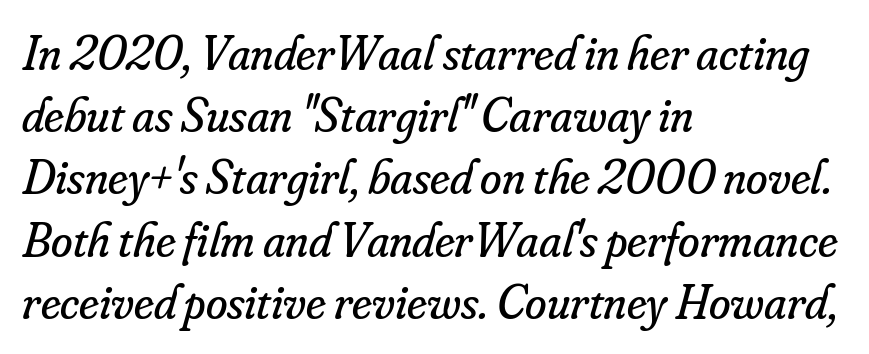
Vertical stems look standard width or narrower in stroke. The lines in this sample share a left origin and differ only in where they stop. The rendering uses natural spacing where letterforms have individual widths. Whoever set this chose a conventional vertical rhythm.
